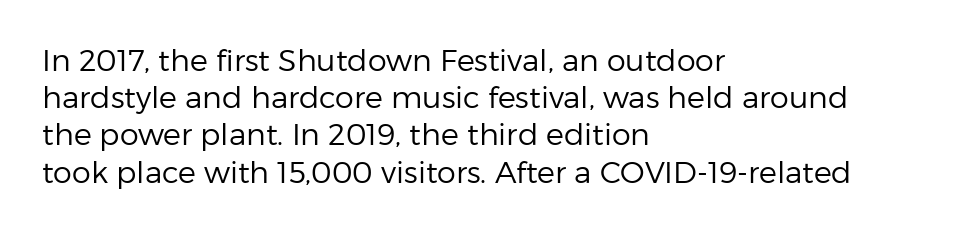
{"serif": "no", "italic": "no", "bold": "no", "weight": "regular", "width": "normal", "stroke_contrast": "low", "x_height": "medium", "monospaced": "no", "underline": "no", "align": "left", "line_spacing_ratio": 1.24, "letter_spacing": "normal", "letter_spacing_em": 0.0, "glyph_px": 30}
